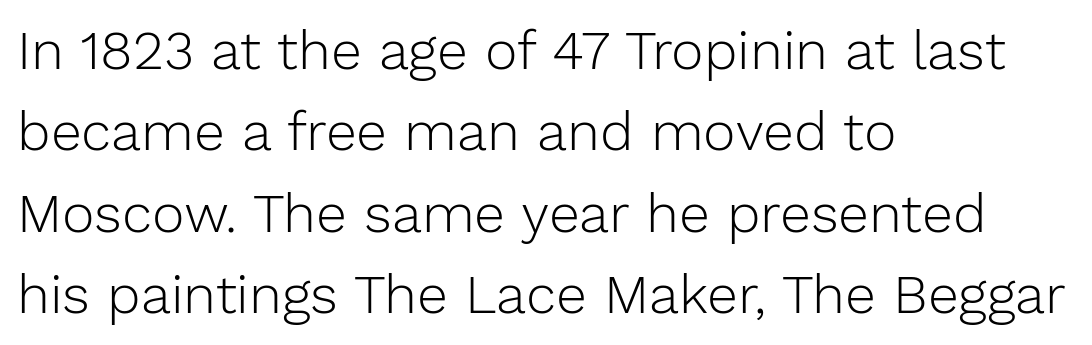
The image shows 55 px light sans-serif type, upright; set left-aligned, normal line spacing (1.48x), normal letter spacing, not underlined; low stroke contrast and a medium x-height.
